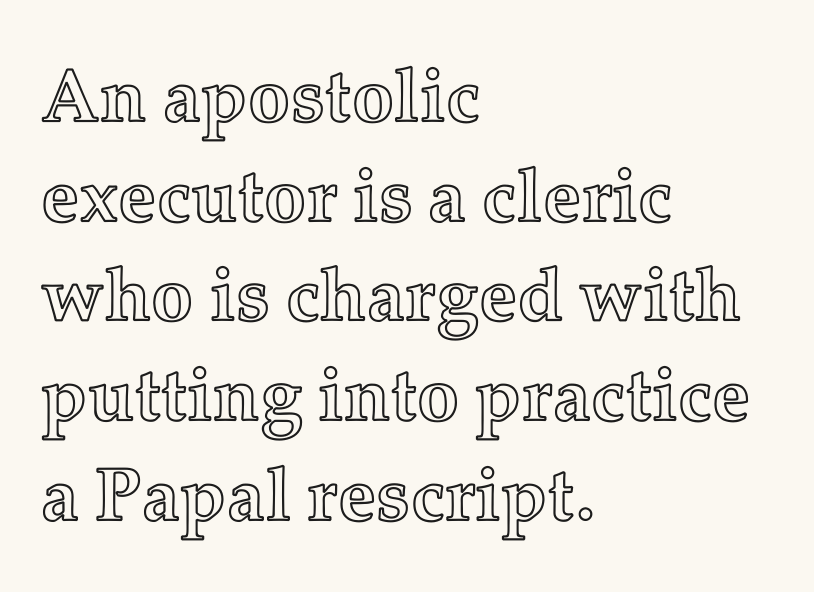
Q: Is the text italic (slanted)? A: No, it is upright.
Q: Is the text underlined? A: No.
Q: How is the paragraph aligned? A: Left-aligned.
Q: Is the spacing between letters normal or unusually wide? A: Normal.
Q: Is the spacing between lines tight, normal or loose? A: Normal.
Q: Width (condensed, normal, or wide)? A: Normal.
Q: x-height? A: Medium.
Q: Monospaced? A: No.
